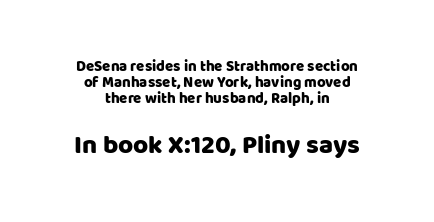
The image shows 26 px text type, upright; set centered, tight line spacing (1.08x), normal letter spacing, not underlined; the second (bottom) block is 1.73x larger.
